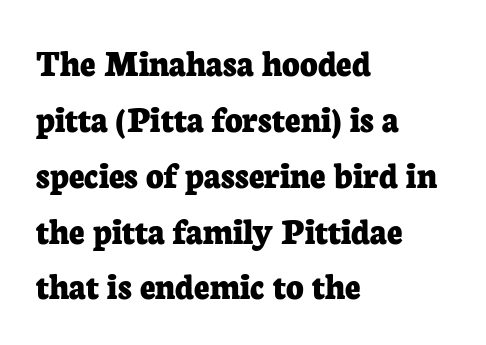
Q: Is the text bold? A: Yes.
Q: Is the text italic (slanted)? A: No, it is upright.
Q: Is the typeface a serif or a sans-serif typeface? A: Serif.
Q: Is the text underlined? A: No.
Q: How is the paragraph aligned? A: Left-aligned.
Q: Is the spacing between letters normal or unusually wide? A: Normal.
Q: Is the spacing between lines tight, normal or loose? A: Normal.
Q: Width (condensed, normal, or wide)? A: Normal.
Q: Stroke contrast? A: Low.
Q: x-height? A: Medium.
Q: Monospaced? A: No.
